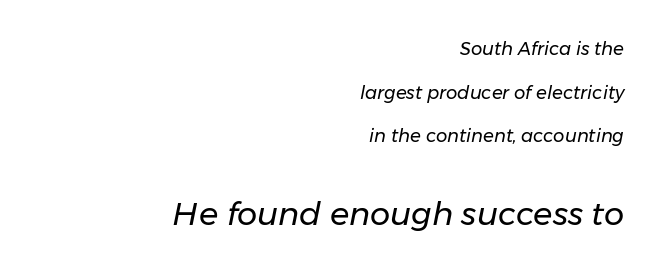
{"italic": "yes", "lean": "right", "slant_degrees": 11, "bold": "no", "weight": "regular", "width": "normal", "stroke_contrast": "low", "x_height": "medium", "monospaced": "no", "underline": "no", "align": "right", "line_spacing": "loose", "line_spacing_ratio": 2.43, "letter_spacing": "normal", "letter_spacing_em": 0.0, "larger_block": "second", "size_ratio": 1.78, "glyph_px": 32}
